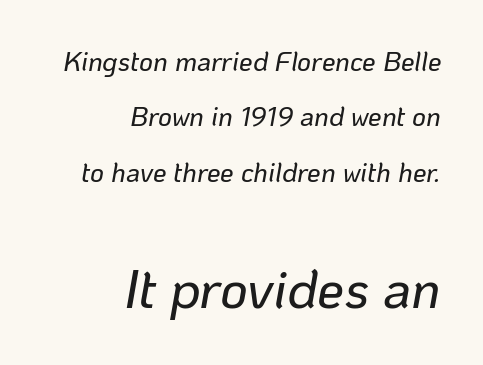
{"italic": "yes", "lean": "right", "slant_degrees": 10, "width": "normal", "stroke_contrast": "low", "x_height": "medium", "monospaced": "no", "underline": "no", "align": "right", "line_spacing": "loose", "line_spacing_ratio": 2.05, "letter_spacing": "normal", "letter_spacing_em": 0.0, "larger_block": "second", "size_ratio": 2.0, "glyph_px": 54}
